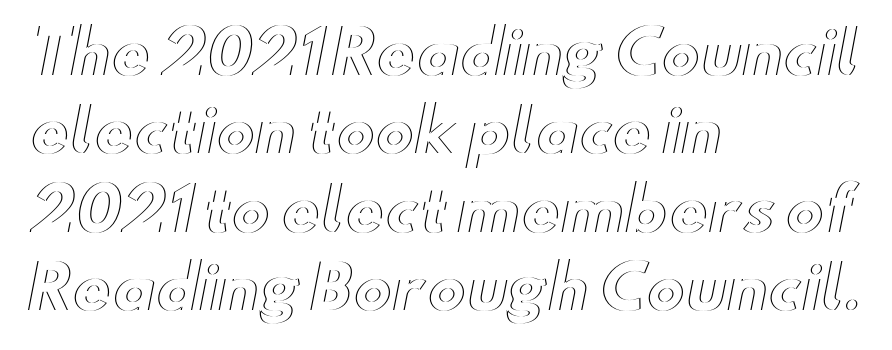
Reading down the block, your eye returns to a fixed left position each line. Spacing verdict: proportional, widths tailored to each character. The leading is moderate, giving the passage an even texture. Each word holds together tightly as a unit, with standard inter-letter gaps. Descenders are the only things crossing below the line.
